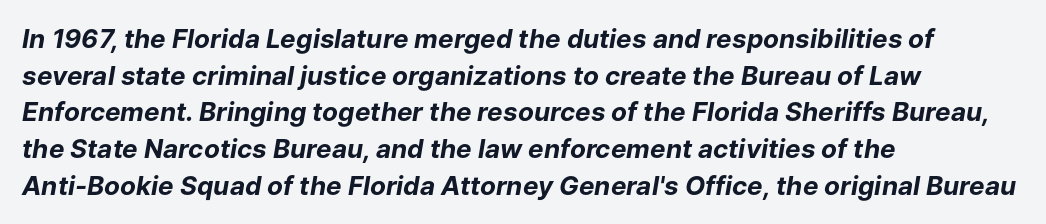
The font's italic variant was chosen for this text. The letters sit at their default tracking, neither squeezed nor spread. Regarding leading, the lines here are spaced in the standard way. Every letter is thick-stroked: bold, no question. The text block is weighted toward the left margin, trailing off unevenly rightward. Quick note: underline off.
